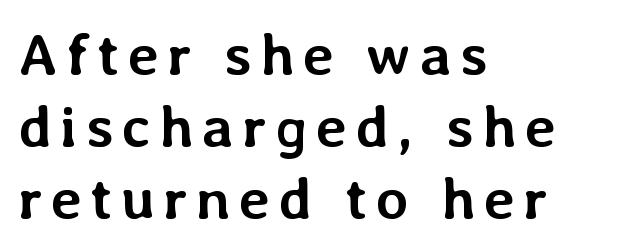
Q: Is the text bold? A: Yes.
Q: Is the text italic (slanted)? A: No, it is upright.
Q: Is the text underlined? A: No.
Q: How is the paragraph aligned? A: Left-aligned.
Q: Width (condensed, normal, or wide)? A: Normal.
Q: Stroke contrast? A: Low.
Q: x-height? A: Medium.
Q: Monospaced? A: No.
